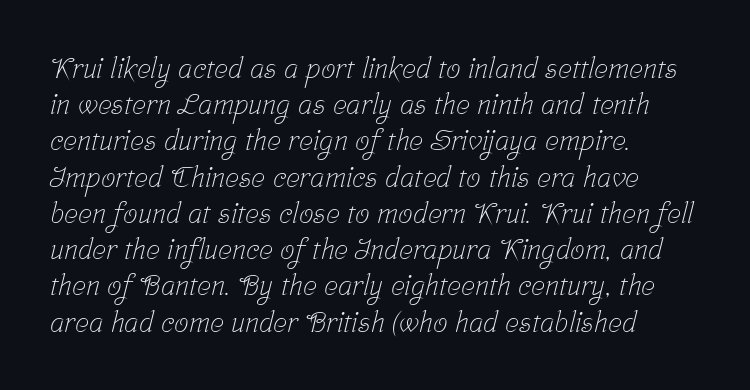
Q: Is the text bold? A: No.
Q: Is the typeface a serif or a sans-serif typeface? A: Serif.
Q: Is the text underlined? A: No.
Q: How is the paragraph aligned? A: Left-aligned.
Q: Is the spacing between letters normal or unusually wide? A: Normal.
Q: Is the spacing between lines tight, normal or loose? A: Normal.
Q: Width (condensed, normal, or wide)? A: Condensed.
Q: Stroke contrast? A: Low.
Q: x-height? A: Medium.
Q: Monospaced? A: No.
